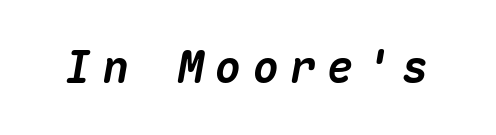
Do the characters align in a grid? Yes, the font is monospaced. Would a proofreader flag this as italicized? Yes. Honestly, there is no underline to notice here at all. The face used here has the dense, thick strokes of a bold. The face used here is rendered with a markedly widened letterfit.
